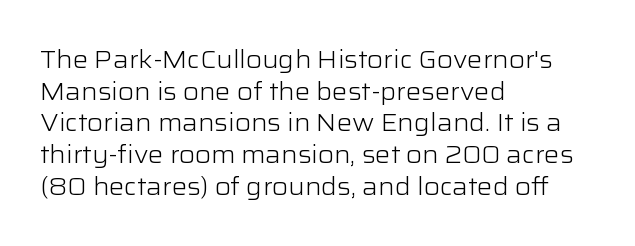
The image shows 24 px text type, upright; set left-aligned, normal line spacing (1.32x), normal letter spacing, not underlined.
